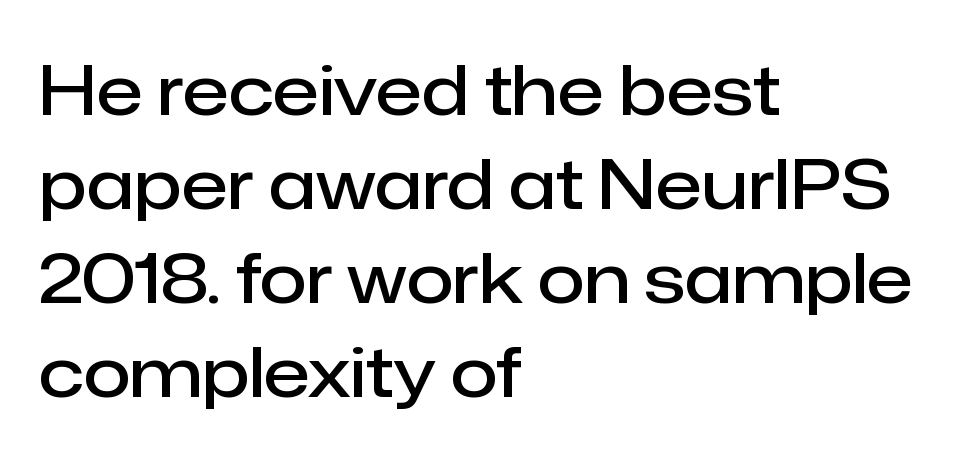
Compared with typical body copy, the letter spacing here is the same. The glyphs are unaccompanied by any horizontal stroke below them. Here the designer chose a conventional face with non-uniform glyph widths. Nope, no serifs anywhere on these letters.
